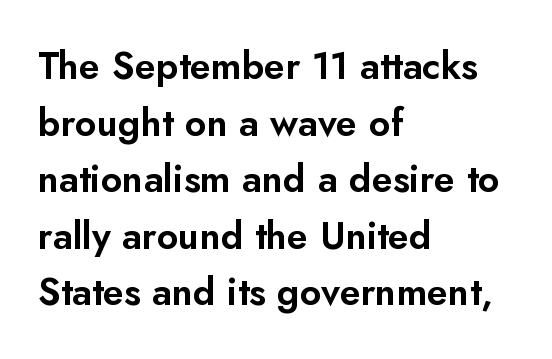
Think of a printed novel: that variable character pitch is what you see here. This rendering leaves character spacing at its baseline value. A typesetter would label this face a sans. The space directly below the letters is spotless. Leading: standard. Characters remain perfectly vertical along every line.
